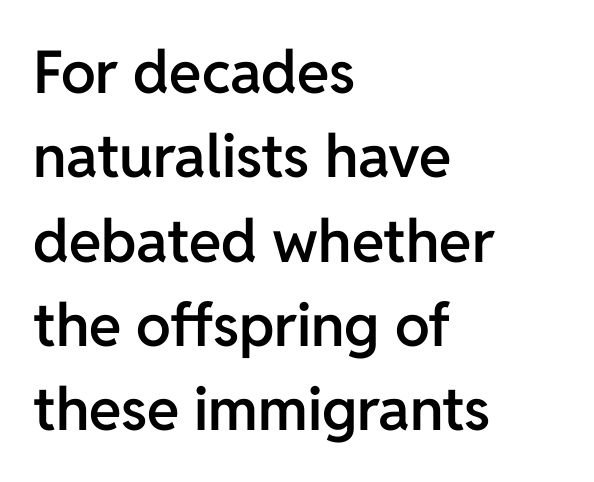
The image shows 59 px semibold sans-serif type, upright; set left-aligned, normal line spacing (1.43x), normal letter spacing, not underlined; low stroke contrast and a medium x-height.
